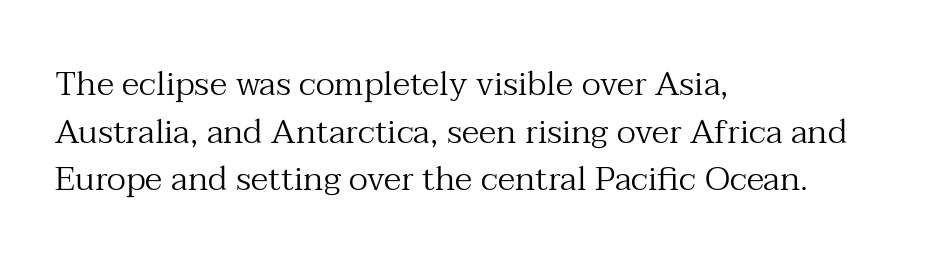
Q: Is the text bold? A: No.
Q: Is the text italic (slanted)? A: No, it is upright.
Q: Is the typeface a serif or a sans-serif typeface? A: Serif.
Q: Is the text underlined? A: No.
Q: How is the paragraph aligned? A: Left-aligned.
Q: Is the spacing between letters normal or unusually wide? A: Normal.
Q: Is the spacing between lines tight, normal or loose? A: Normal.
Q: Width (condensed, normal, or wide)? A: Normal.
Q: Stroke contrast? A: Medium.
Q: x-height? A: Medium.
Q: Monospaced? A: No.
